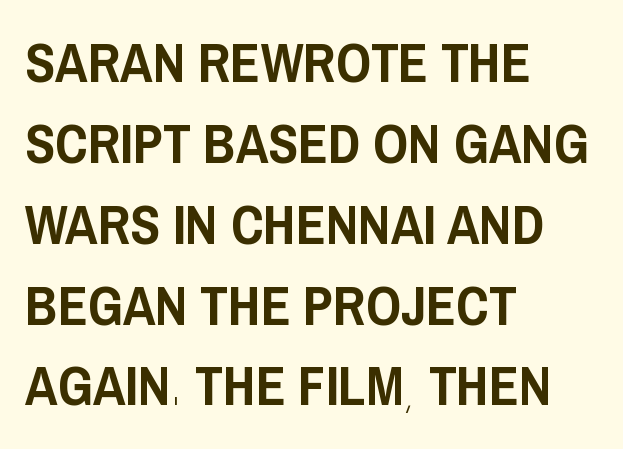
The space beneath each line is pristine and unruled. Looks like regular typesetting: each glyph gets only the width it needs. Regarding serifs, this sample does without them. The line texture is even and compact thanks to regular tracking.
